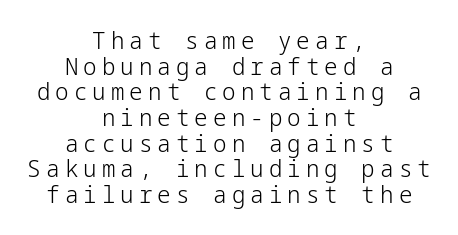
The image shows 24 px text type, upright; set centered, tight line spacing (1.07x), unusually wide letter spacing (+0.21 em), not underlined.
